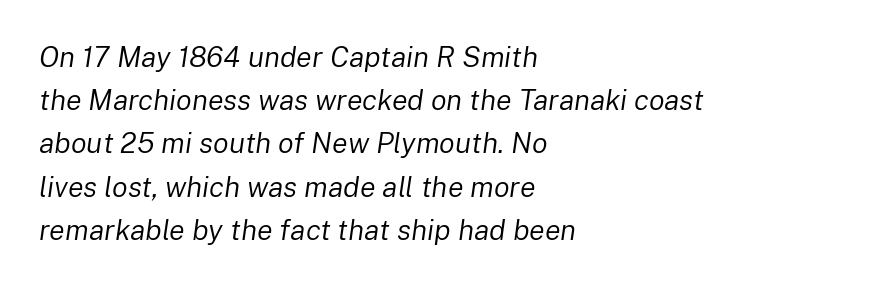
The space directly below the letters is spotless. Rows of type keep a routine distance in the vertical direction. These lines are set flush left with a ragged right edge. The letters sit at their default tracking, neither squeezed nor spread. Counters stay open thanks to moderate or lighter strokes. Spacing verdict: proportional, widths tailored to each character.
